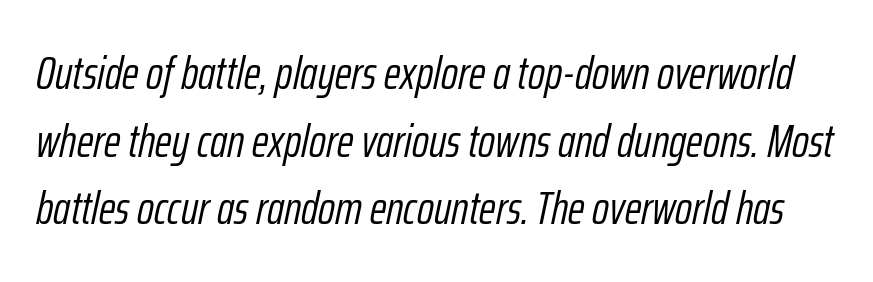
Q: Is the text bold? A: No.
Q: Is the text italic (slanted)? A: Yes, it leans right by about 12 degrees.
Q: Is the text underlined? A: No.
Q: Is the spacing between letters normal or unusually wide? A: Normal.
Q: Is the spacing between lines tight, normal or loose? A: Normal.
Q: Width (condensed, normal, or wide)? A: Condensed.
Q: Stroke contrast? A: Low.
Q: x-height? A: Medium.
Q: Monospaced? A: No.
